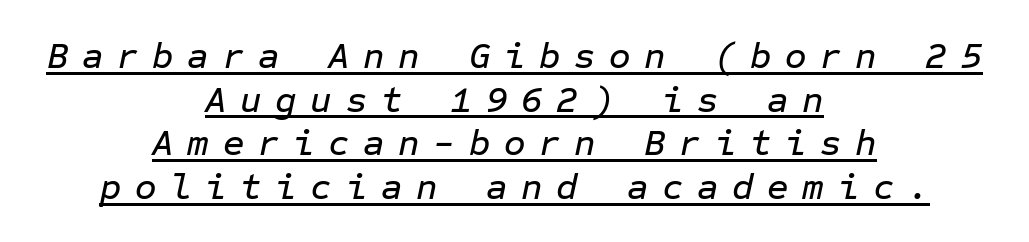
Tall strokes in this sample are angled rather than plumb. The lines in this sample share a center point and differ in where they start and stop. Every word sits above its own underline. How are the letters spaced? Widely, with obvious added tracking. Note the uniform advance width — an 'i' takes as much space as an 'm'.
